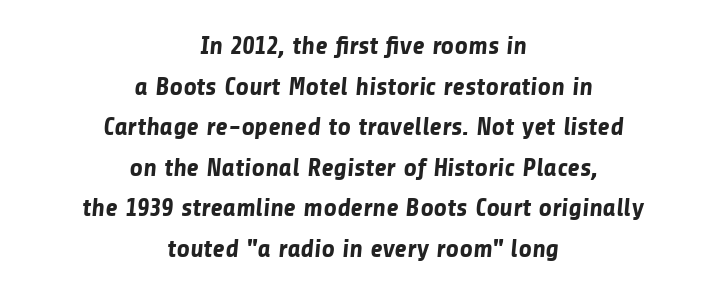
{"bold": "yes", "underline": "no", "align": "center", "line_spacing": "normal", "line_spacing_ratio": 1.56, "letter_spacing": "normal", "letter_spacing_em": 0.0, "glyph_px": 26}
